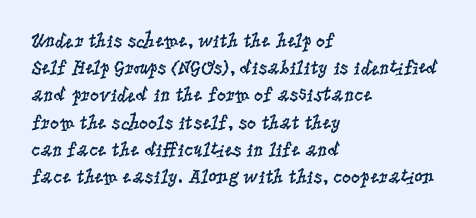
Q: Is the text bold? A: No.
Q: Is the text underlined? A: No.
Q: How is the paragraph aligned? A: Left-aligned.
Q: Is the spacing between letters normal or unusually wide? A: Normal.
Q: Is the spacing between lines tight, normal or loose? A: Normal.
